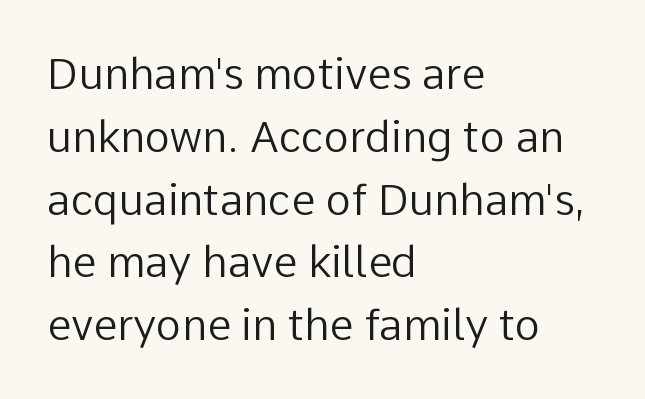
{"serif": "no", "italic": "no", "bold": "no", "weight": "regular", "width": "normal", "stroke_contrast": "low", "x_height": "medium", "monospaced": "no", "underline": "no", "align": "left", "line_spacing": "normal", "line_spacing_ratio": 1.46, "letter_spacing": "normal", "letter_spacing_em": 0.0, "glyph_px": 43}
